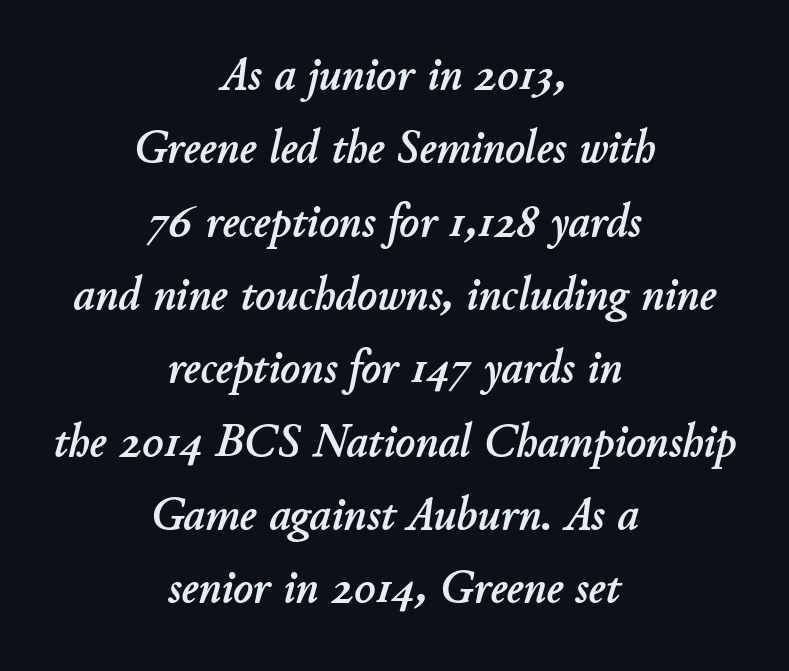
Q: Is the text italic (slanted)? A: Yes, it leans right by about 11 degrees.
Q: Is the text underlined? A: No.
Q: How is the paragraph aligned? A: Centered.
Q: Is the spacing between letters normal or unusually wide? A: Normal.
Q: Is the spacing between lines tight, normal or loose? A: Normal.
Q: Width (condensed, normal, or wide)? A: Normal.
Q: Stroke contrast? A: Low.
Q: x-height? A: Small.
Q: Monospaced? A: No.
